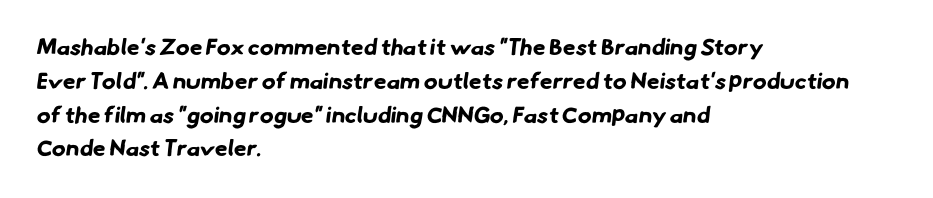
{"bold": "yes", "underline": "no", "align": "left", "line_spacing": "normal", "line_spacing_ratio": 1.47, "letter_spacing": "normal", "letter_spacing_em": 0.0, "glyph_px": 23}
